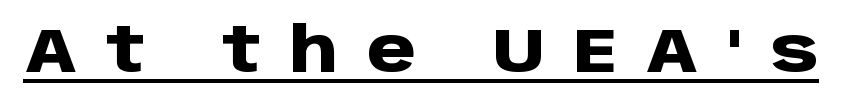
The image shows 62 px heavy sans-serif type, upright; set unusually wide letter spacing (+0.47 em), underlined; low stroke contrast and a large x-height.
